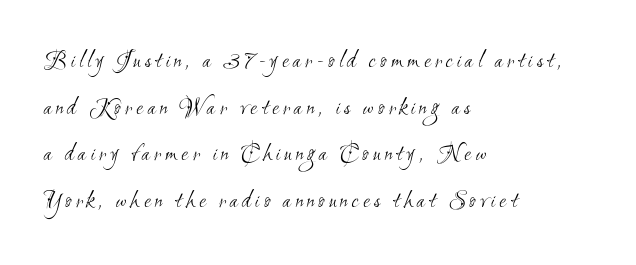
Q: Is the text bold? A: No.
Q: Is the text underlined? A: No.
Q: How is the paragraph aligned? A: Left-aligned.
